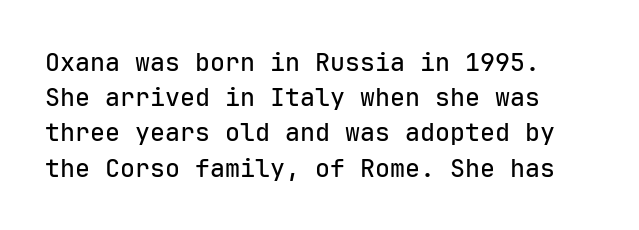
Q: Is the text italic (slanted)? A: No, it is upright.
Q: Is the text underlined? A: No.
Q: Is the spacing between letters normal or unusually wide? A: Normal.
Q: Is the spacing between lines tight, normal or loose? A: Normal.
